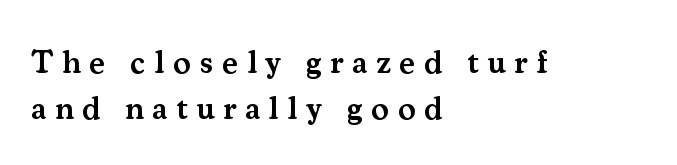
The image shows 33 px semibold serif type, upright; set left-aligned, normal line spacing (1.39x), unusually wide letter spacing (+0.26 em), not underlined; medium stroke contrast and a small x-height.
